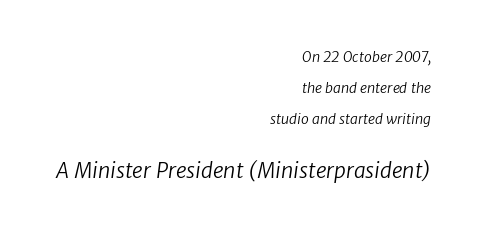
Q: Is the text bold? A: No.
Q: Is the text underlined? A: No.
Q: How is the paragraph aligned? A: Right-aligned.
Q: Is the spacing between letters normal or unusually wide? A: Normal.
Q: Is the spacing between lines tight, normal or loose? A: Loose.
Q: Which block of text is set in a larger size, the first (top) or the second (bottom)? A: The second (bottom) one.
